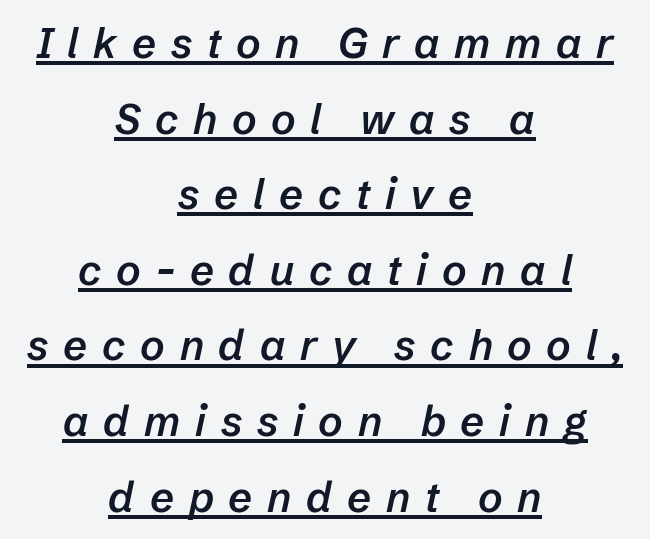
The image shows 42 px semibold type, italic (leaning right); set centered, line spacing 1.8x, unusually wide letter spacing (+0.35 em), underlined; low stroke contrast and a medium x-height.
